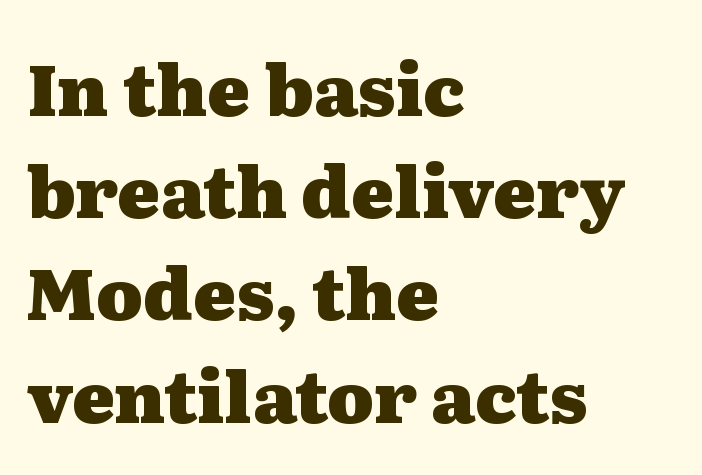
{"serif": "yes", "italic": "no", "bold": "yes", "weight": "heavy", "width": "wide", "stroke_contrast": "medium", "x_height": "medium", "monospaced": "no", "underline": "no", "align": "left", "line_spacing": "normal", "line_spacing_ratio": 1.44, "letter_spacing": "normal", "letter_spacing_em": 0.0, "glyph_px": 71}
